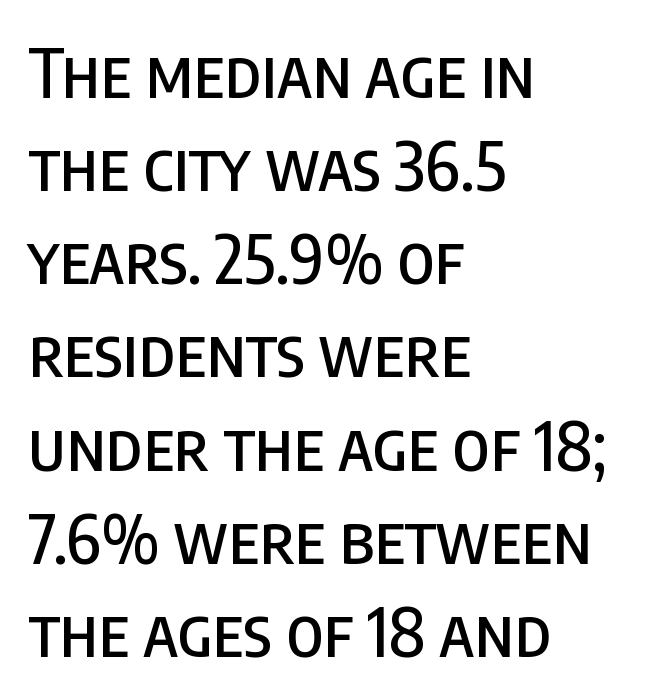
The image shows 67 px condensed sans-serif type, upright; set left-aligned, normal line spacing (1.39x), normal letter spacing, not underlined; low stroke contrast and a large x-height.
